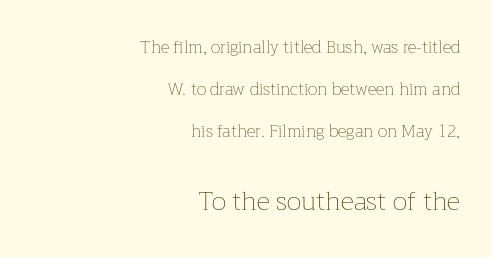
A flush-right, rag-left setting is used for this passage. The letters stand upright; this is a roman face. Weight: not bold — regular or lighter. The rendering keeps characters at their native spacing. Line spacing here is loose. These two chunks differ in scale, with the bottom chunk taking the larger measure.
